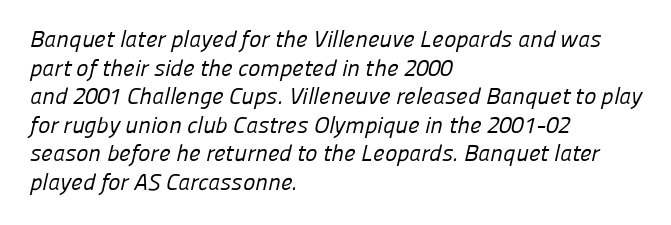
The image shows 23 px text type; set left-aligned, line spacing 1.24x, normal letter spacing, not underlined.
